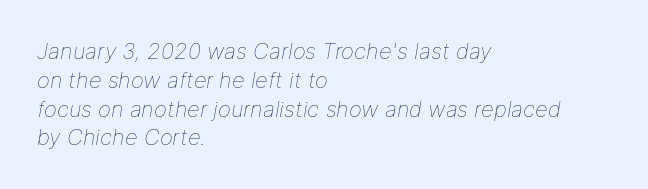
{"italic": "yes", "lean": "right", "slant_degrees": 9, "bold": "no", "underline": "no", "align": "left", "line_spacing": "normal", "line_spacing_ratio": 1.31, "letter_spacing": "normal", "letter_spacing_em": 0.0, "glyph_px": 22}
